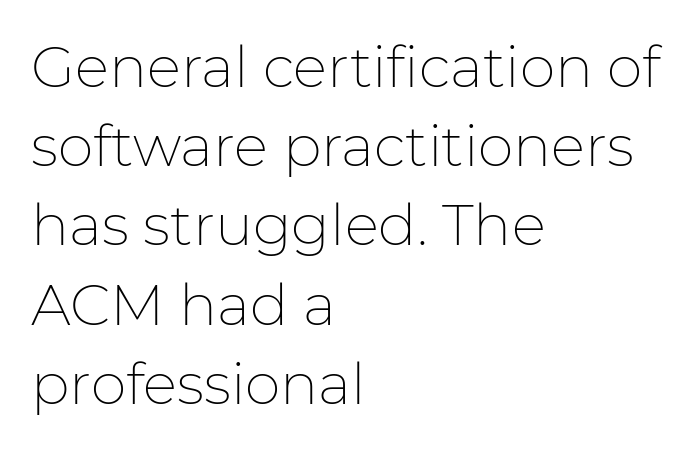
Q: Is the text bold? A: No.
Q: Is the text italic (slanted)? A: No, it is upright.
Q: Is the typeface a serif or a sans-serif typeface? A: Sans-serif.
Q: Is the text underlined? A: No.
Q: How is the paragraph aligned? A: Left-aligned.
Q: Is the spacing between letters normal or unusually wide? A: Normal.
Q: Is the spacing between lines tight, normal or loose? A: Normal.
Q: Width (condensed, normal, or wide)? A: Normal.
Q: Stroke contrast? A: Low.
Q: x-height? A: Medium.
Q: Monospaced? A: No.
